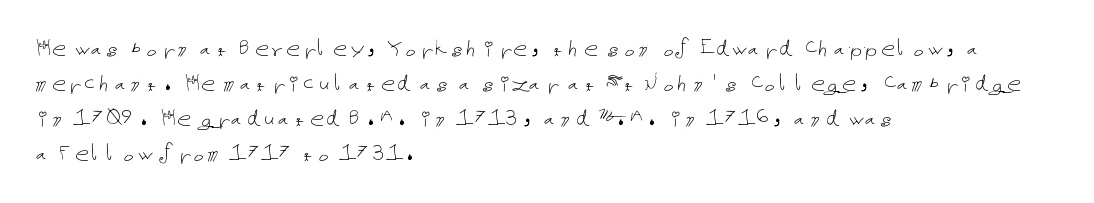
{"italic": "no", "bold": "no", "weight": "thin", "width": "normal", "stroke_contrast": "low", "x_height": "medium", "underline": "no", "align": "left", "line_spacing": "normal", "line_spacing_ratio": 1.25, "letter_spacing": "normal", "letter_spacing_em": 0.0, "glyph_px": 28}
